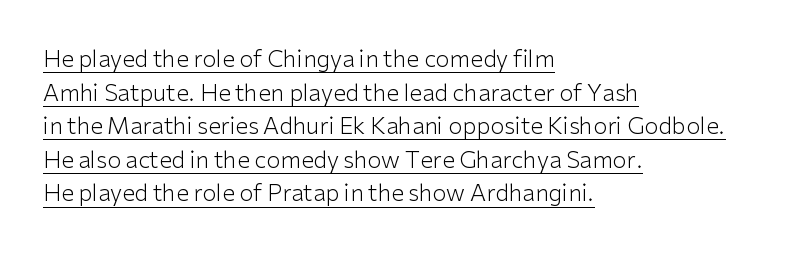
The image shows 23 px text type, upright; set left-aligned, normal line spacing (1.46x), normal letter spacing, underlined.
